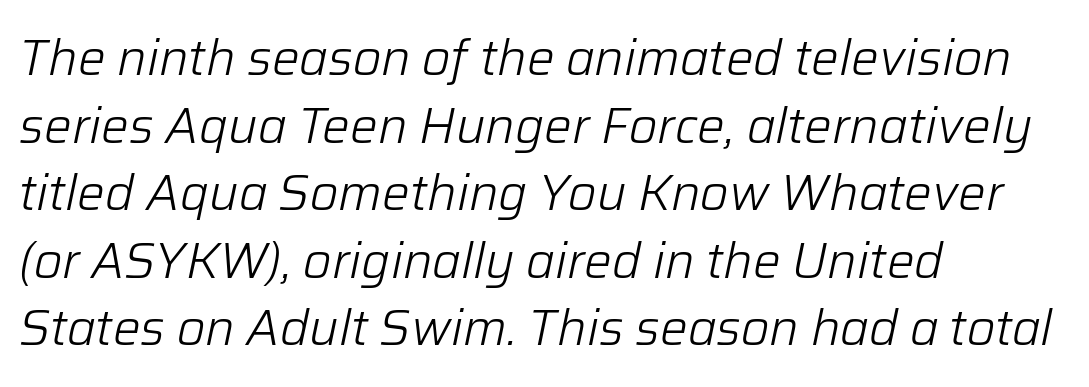
No extra ink here — the face is not bold. The strip under each line holds only bare page. Vertically, the passage feels balanced, rows spaced as you'd expect. Does extra space separate the letters? No, they use regular spacing. An italicized treatment has been applied to the whole sample.
